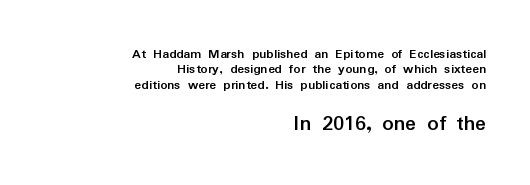
Q: Is the text bold? A: Yes.
Q: Is the text italic (slanted)? A: No, it is upright.
Q: Is the text underlined? A: No.
Q: How is the paragraph aligned? A: Right-aligned.
Q: Is the spacing between letters normal or unusually wide? A: Normal.
Q: Is the spacing between lines tight, normal or loose? A: Tight.
Q: Which block of text is set in a larger size, the first (top) or the second (bottom)? A: The second (bottom) one.
